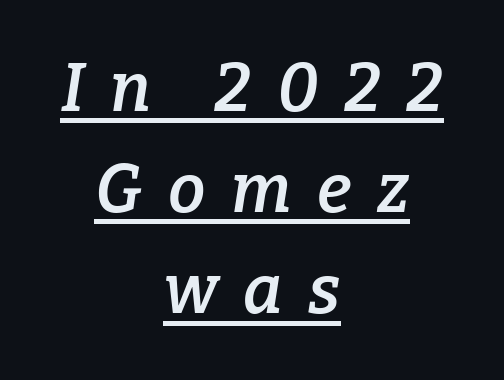
{"serif": "yes", "italic": "yes", "lean": "right", "slant_degrees": 9, "bold": "semi", "weight": "semibold", "width": "normal", "stroke_contrast": "low", "x_height": "medium", "monospaced": "no", "underline": "yes", "align": "center", "line_spacing": "normal", "line_spacing_ratio": 1.51, "letter_spacing": "wide", "letter_spacing_em": 0.38, "glyph_px": 67}
